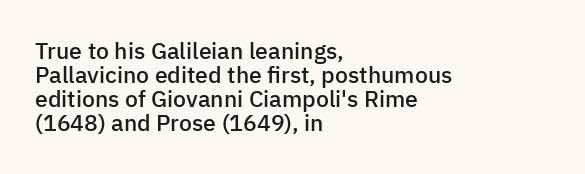
{"italic": "no", "bold": "semi", "underline": "no", "align": "left", "line_spacing": "tight", "line_spacing_ratio": 1.05, "letter_spacing": "normal", "letter_spacing_em": 0.0, "glyph_px": 23}
